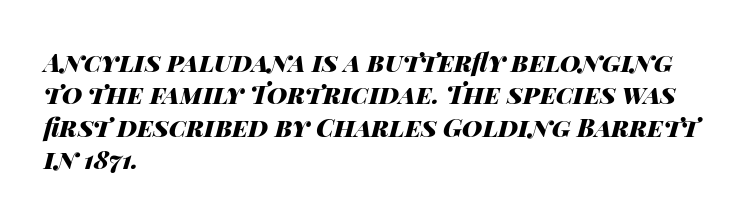
The image shows 25 px bold type, italic (leaning right); set left-aligned, normal line spacing (1.3x), normal letter spacing, not underlined.
